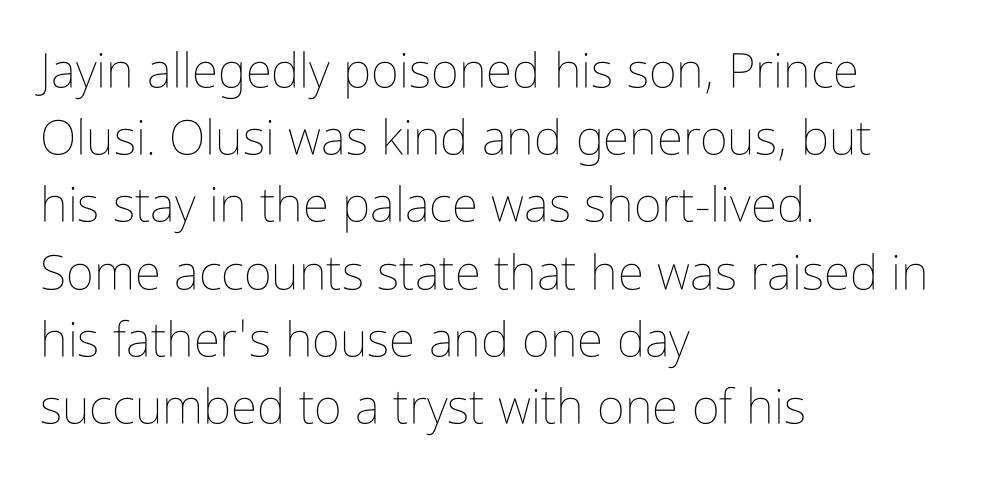
Q: Is the text bold? A: No.
Q: Is the text italic (slanted)? A: No, it is upright.
Q: Is the text underlined? A: No.
Q: How is the paragraph aligned? A: Left-aligned.
Q: Is the spacing between letters normal or unusually wide? A: Normal.
Q: Is the spacing between lines tight, normal or loose? A: Normal.
Q: Width (condensed, normal, or wide)? A: Condensed.
Q: Stroke contrast? A: Low.
Q: x-height? A: Medium.
Q: Monospaced? A: No.
